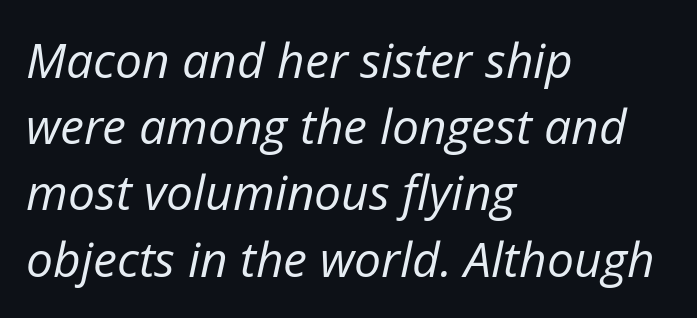
{"italic": "yes", "lean": "right", "slant_degrees": 12, "bold": "no", "weight": "regular", "width": "normal", "stroke_contrast": "low", "x_height": "medium", "monospaced": "no", "underline": "no", "align": "left", "line_spacing": "normal", "line_spacing_ratio": 1.38, "letter_spacing": "normal", "letter_spacing_em": 0.0, "glyph_px": 48}
